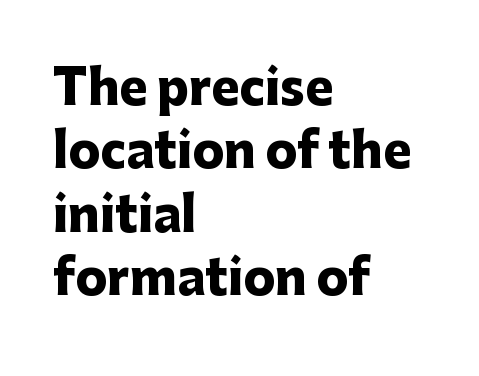
Q: Is the text bold? A: Yes.
Q: Is the text italic (slanted)? A: No, it is upright.
Q: Is the typeface a serif or a sans-serif typeface? A: Sans-serif.
Q: Is the text underlined? A: No.
Q: How is the paragraph aligned? A: Left-aligned.
Q: Is the spacing between letters normal or unusually wide? A: Normal.
Q: Is the spacing between lines tight, normal or loose? A: Normal.
Q: Width (condensed, normal, or wide)? A: Normal.
Q: Stroke contrast? A: Low.
Q: x-height? A: Medium.
Q: Monospaced? A: No.
